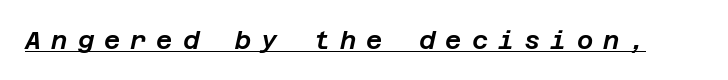
A typographer would call this underscored text. Look at the tracking — it's clearly loosened, letters drifting apart. Does the lettering tilt? It does — this is italic.
